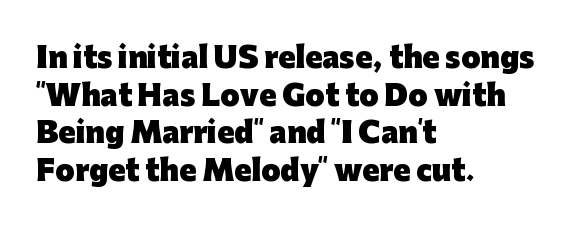
Is this a fixed-width face? No — the glyphs have proportional, varying widths. Alignment: flush left. Look at the tracking — it's just the regular setting, nothing added. The sample has been set heavy, in full bold.
